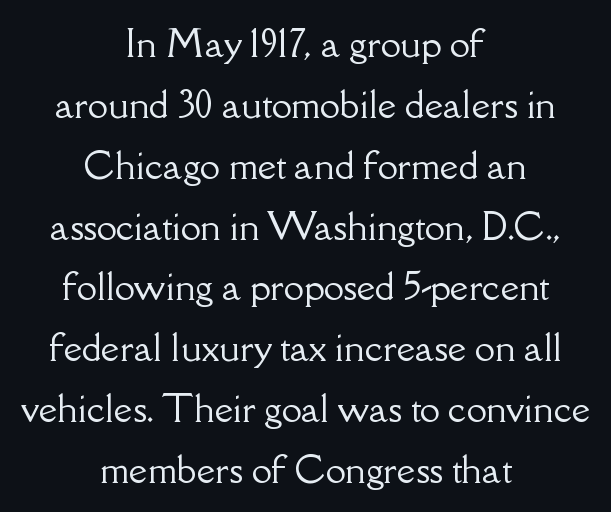
Q: Is the text italic (slanted)? A: No, it is upright.
Q: Is the typeface a serif or a sans-serif typeface? A: Serif.
Q: Is the text underlined? A: No.
Q: How is the paragraph aligned? A: Centered.
Q: Is the spacing between letters normal or unusually wide? A: Normal.
Q: Is the spacing between lines tight, normal or loose? A: Normal.
Q: Width (condensed, normal, or wide)? A: Normal.
Q: Stroke contrast? A: Low.
Q: x-height? A: Small.
Q: Monospaced? A: No.
